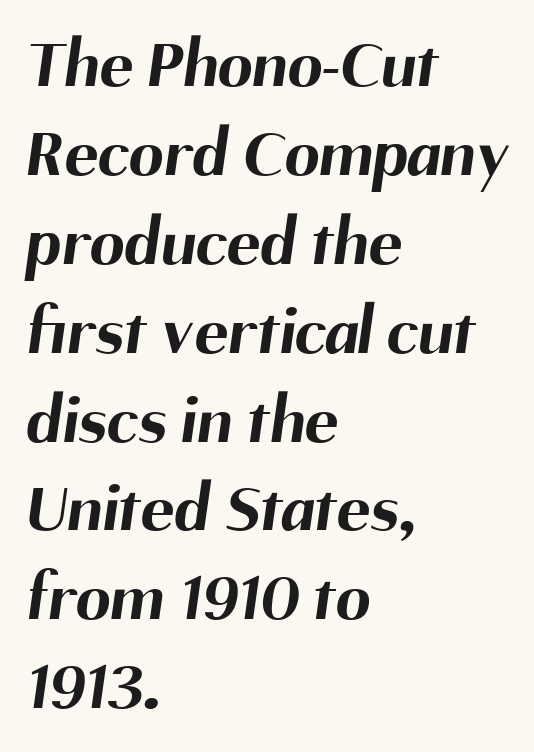
{"serif": "no", "bold": "yes", "weight": "bold", "width": "normal", "stroke_contrast": "medium", "x_height": "medium", "monospaced": "no", "underline": "no", "align": "left", "line_spacing": "normal", "line_spacing_ratio": 1.27, "letter_spacing": "normal", "letter_spacing_em": 0.0, "glyph_px": 70}
